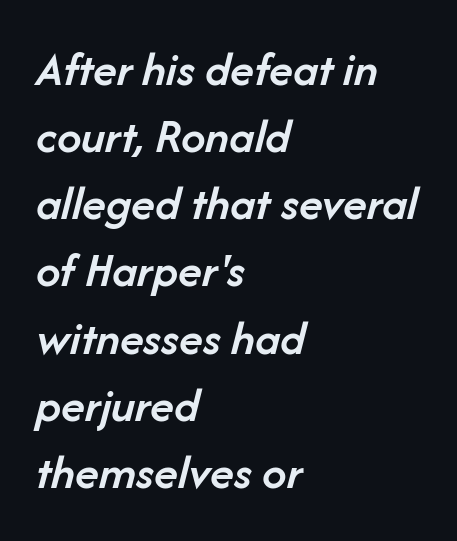
Rule under the text: the space is simply empty. The type is set solid horizontally, with unmodified tracking. Every row of glyphs begins at an identical x-position on the left. The passage shown is semibold, sitting just below true bold. The lines sit at an ordinary, default distance from one another. Is the type slanted? Yes — the strokes lean at a clear angle.
